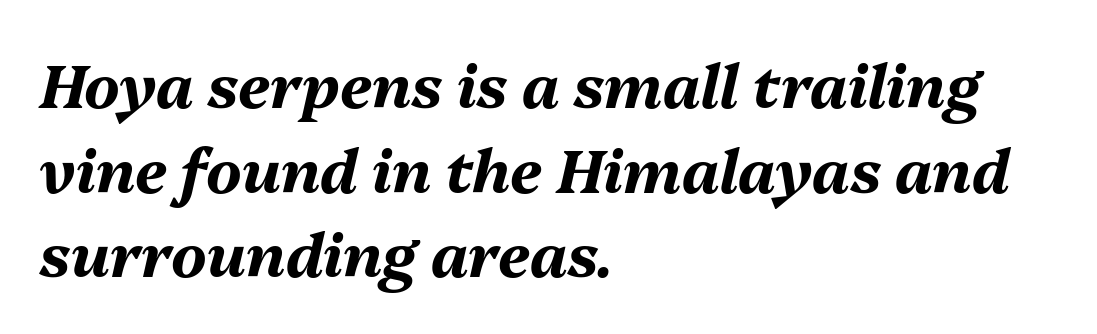
Q: Is the text bold? A: Yes.
Q: Is the text italic (slanted)? A: Yes, it leans right by about 13 degrees.
Q: Is the text underlined? A: No.
Q: How is the paragraph aligned? A: Left-aligned.
Q: Is the spacing between letters normal or unusually wide? A: Normal.
Q: Is the spacing between lines tight, normal or loose? A: Normal.
Q: Width (condensed, normal, or wide)? A: Normal.
Q: Stroke contrast? A: Medium.
Q: x-height? A: Medium.
Q: Monospaced? A: No.
